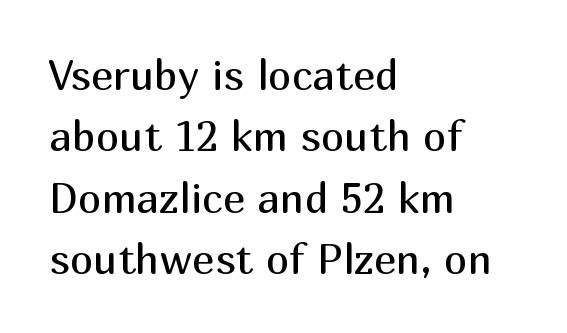
The image shows 42 px regular-weight sans-serif type, upright; set left-aligned, normal line spacing (1.46x), normal letter spacing, not underlined; medium stroke contrast and a medium x-height.
